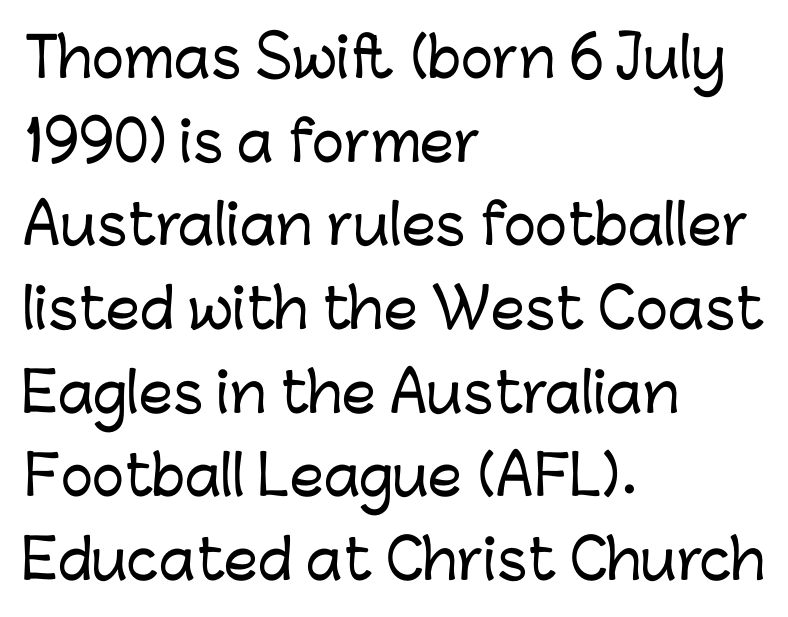
{"serif": "no", "italic": "no", "width": "normal", "stroke_contrast": "low", "x_height": "medium", "monospaced": "no", "underline": "no", "align": "left", "line_spacing": "normal", "line_spacing_ratio": 1.55, "letter_spacing": "normal", "letter_spacing_em": 0.0, "glyph_px": 54}
